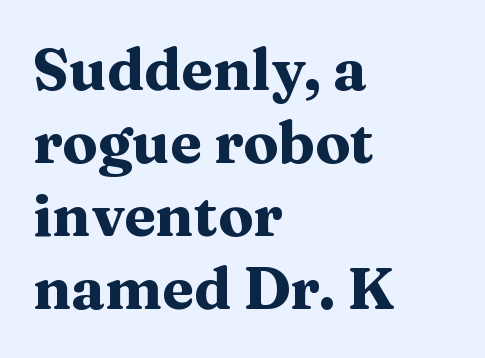
The designer went with a serif here, giving each stem small feet. Reading down the block, your eye returns to a fixed left position each line. Weight: bold. Quick note: interline space is typical. Looks like regular typesetting: each glyph gets only the width it needs. Words float on clear page, feet unadorned.
